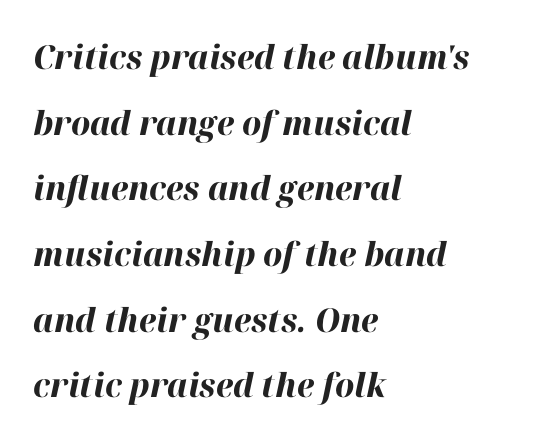
Q: Is the text bold? A: Yes.
Q: Is the text italic (slanted)? A: Yes, it leans right by about 12 degrees.
Q: Is the text underlined? A: No.
Q: How is the paragraph aligned? A: Left-aligned.
Q: Is the spacing between letters normal or unusually wide? A: Normal.
Q: Is the spacing between lines tight, normal or loose? A: Loose.
Q: Width (condensed, normal, or wide)? A: Normal.
Q: Stroke contrast? A: High.
Q: x-height? A: Medium.
Q: Monospaced? A: No.
